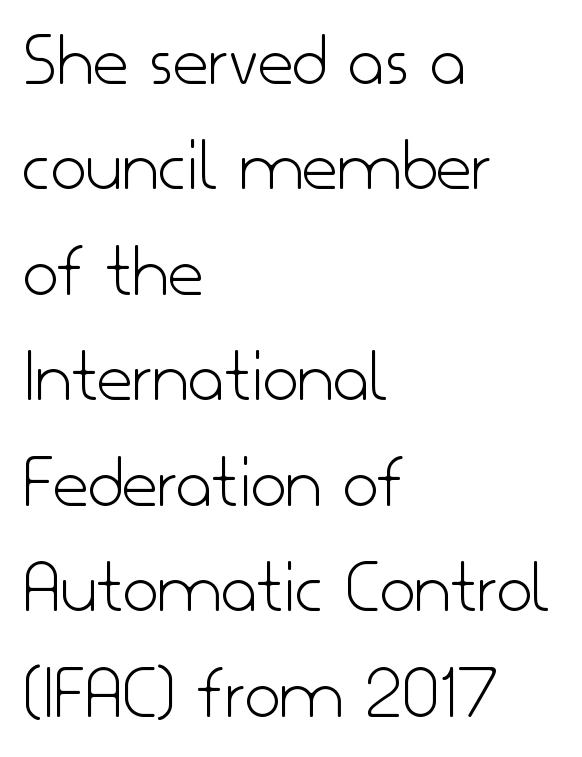
The letters carry no serifs — their stems end cleanly without finishing strokes. Alignment: flush left. Is this a heavy cut? Hardly; it is regular or lighter. The words here are not underlined.
